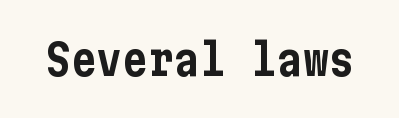
The image shows 43 px condensed sans-serif type, upright; set normal letter spacing, not underlined; low stroke contrast and a medium x-height.
